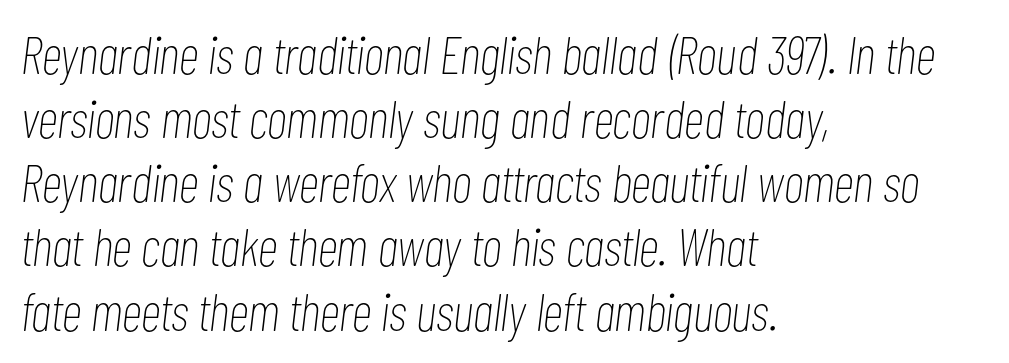
The passage shown is typed in a proportional face where columns would drift. Caption: standard tracking, unaltered. No letter is thick-stroked: the sample isn't bold. Left-aligned paragraph, ragged on the right.
